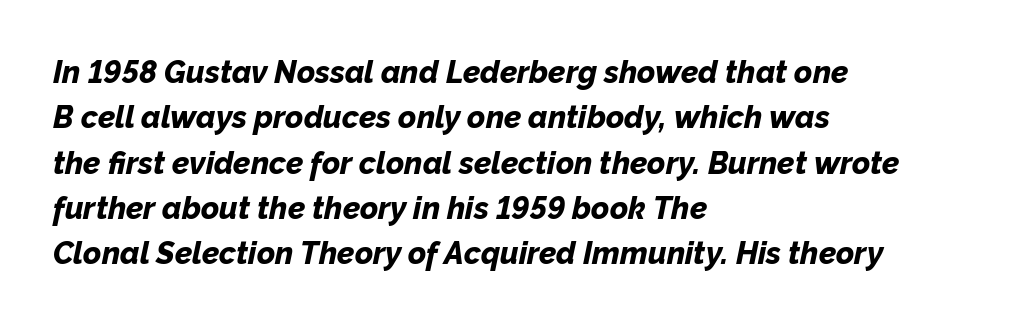
Q: Is the text bold? A: Yes.
Q: Is the text italic (slanted)? A: Yes, it leans right by about 12 degrees.
Q: Is the text underlined? A: No.
Q: How is the paragraph aligned? A: Left-aligned.
Q: Is the spacing between letters normal or unusually wide? A: Normal.
Q: Is the spacing between lines tight, normal or loose? A: Normal.
Q: Width (condensed, normal, or wide)? A: Normal.
Q: Stroke contrast? A: Low.
Q: x-height? A: Medium.
Q: Monospaced? A: No.
